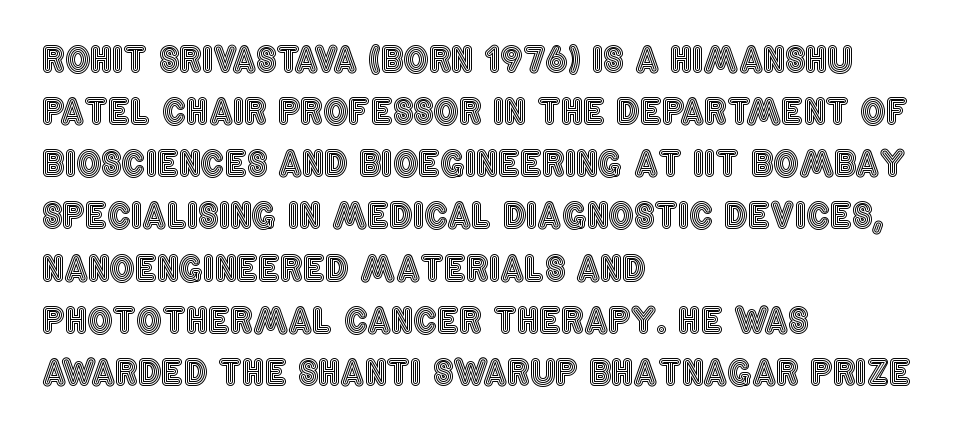
{"italic": "no", "width": "condensed", "x_height": "large", "monospaced": "no", "underline": "no", "align": "left", "line_spacing": "normal", "line_spacing_ratio": 1.49, "letter_spacing": "normal", "letter_spacing_em": 0.0, "glyph_px": 35}
